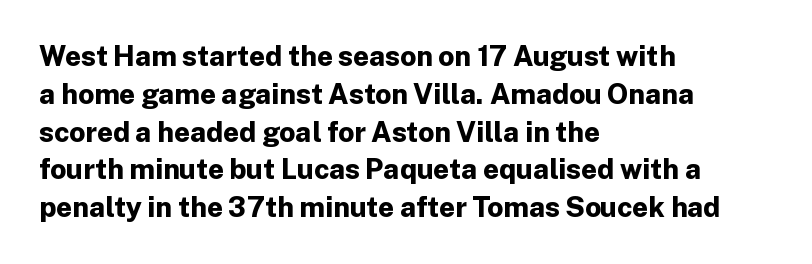
The image shows 28 px bold sans-serif type, upright; set left-aligned, normal line spacing (1.35x), normal letter spacing, not underlined; low stroke contrast and a medium x-height.
